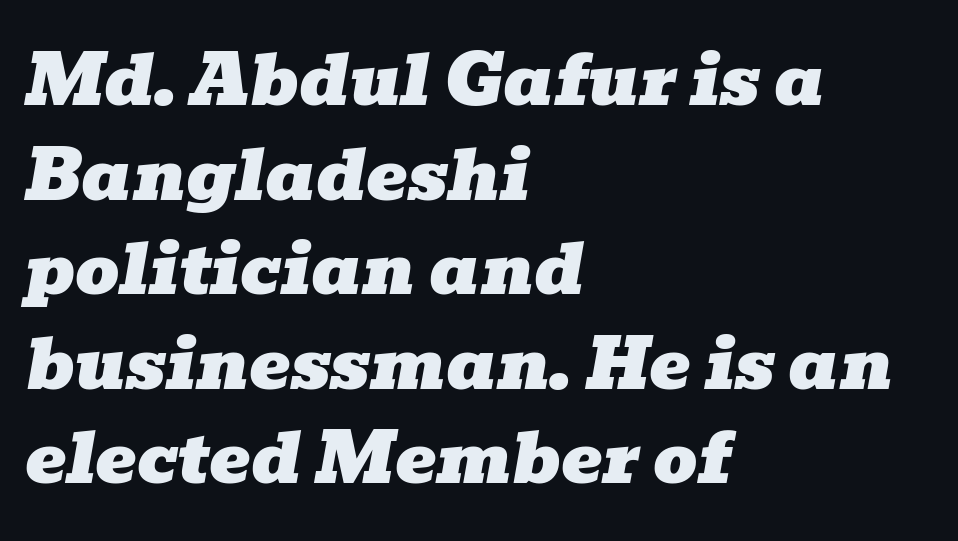
{"serif": "yes", "italic": "yes", "lean": "right", "slant_degrees": 10, "width": "wide", "stroke_contrast": "low", "x_height": "medium", "monospaced": "no", "underline": "no", "align": "left", "line_spacing": "normal", "line_spacing_ratio": 1.37, "letter_spacing": "normal", "letter_spacing_em": 0.0, "glyph_px": 69}
